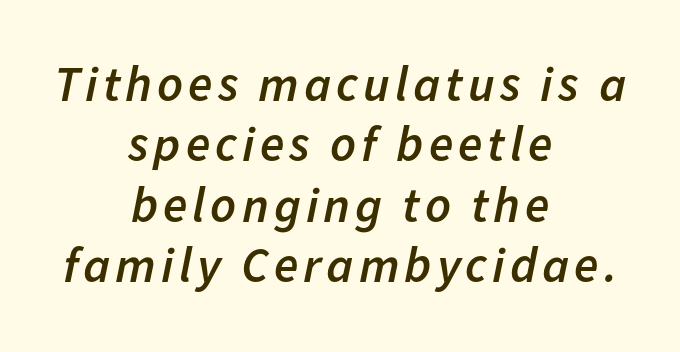
{"italic": "yes", "lean": "right", "slant_degrees": 11, "bold": "semi", "weight": "semibold", "width": "normal", "stroke_contrast": "low", "x_height": "medium", "monospaced": "no", "underline": "no", "align": "center", "line_spacing_ratio": 1.21, "glyph_px": 50}
